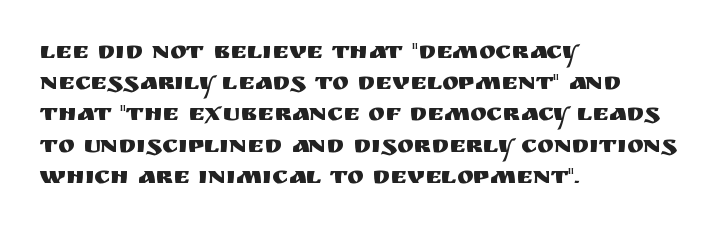
The image shows 25 px text type, upright; set left-aligned, normal line spacing (1.25x), normal letter spacing, not underlined.
